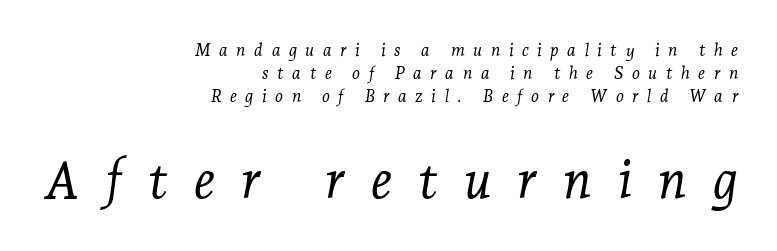
{"serif": "yes", "italic": "yes", "lean": "right", "slant_degrees": 7, "bold": "no", "weight": "light", "width": "normal", "stroke_contrast": "low", "x_height": "medium", "monospaced": "no", "underline": "no", "align": "right", "line_spacing": "normal", "line_spacing_ratio": 1.35, "letter_spacing": "wide", "letter_spacing_em": 0.5, "larger_block": "second", "size_ratio": 3.06, "glyph_px": 52}
